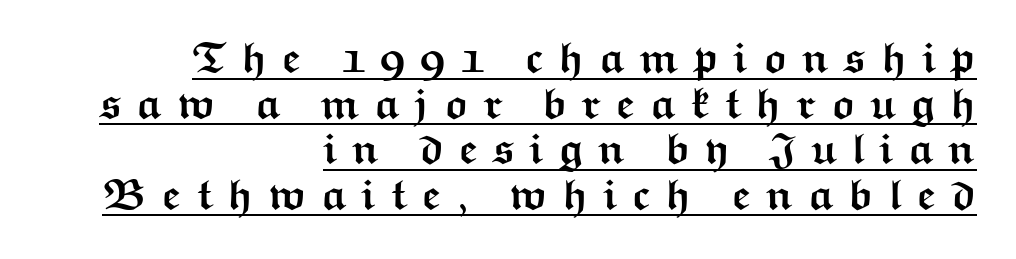
Look at the stroke-to-counter ratio: heavy, a bold. Notice how the stems are strictly vertical — no italics here. Every row of glyphs terminates at an identical x-position on the right. This sample trades vertical openness for compactness between lines. Examine the stroke ends and you'll find no serifs.
